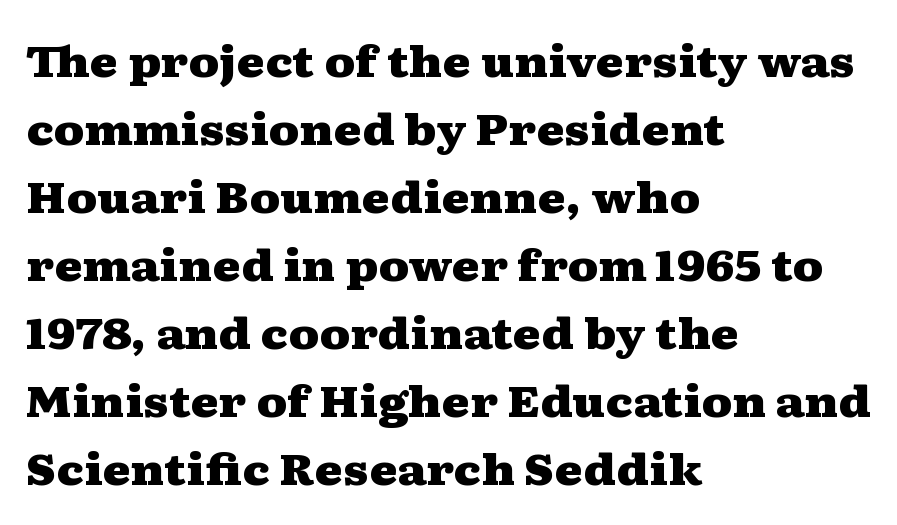
{"serif": "yes", "italic": "no", "bold": "yes", "weight": "heavy", "width": "wide", "stroke_contrast": "medium", "x_height": "medium", "monospaced": "no", "underline": "no", "align": "left", "line_spacing": "normal", "line_spacing_ratio": 1.58, "letter_spacing": "normal", "letter_spacing_em": 0.0, "glyph_px": 43}
